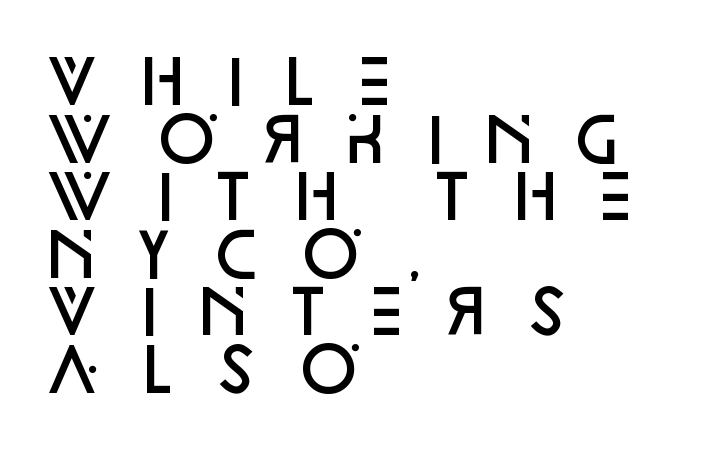
Q: Is the text bold? A: Semi-bold.
Q: Is the text italic (slanted)? A: No, it is upright.
Q: Is the typeface a serif or a sans-serif typeface? A: Sans-serif.
Q: Is the text underlined? A: No.
Q: How is the paragraph aligned? A: Left-aligned.
Q: Is the spacing between letters normal or unusually wide? A: Unusually wide.
Q: Is the spacing between lines tight, normal or loose? A: Tight.
Q: Width (condensed, normal, or wide)? A: Normal.
Q: Stroke contrast? A: Low.
Q: x-height? A: Large.
Q: Monospaced? A: No.
